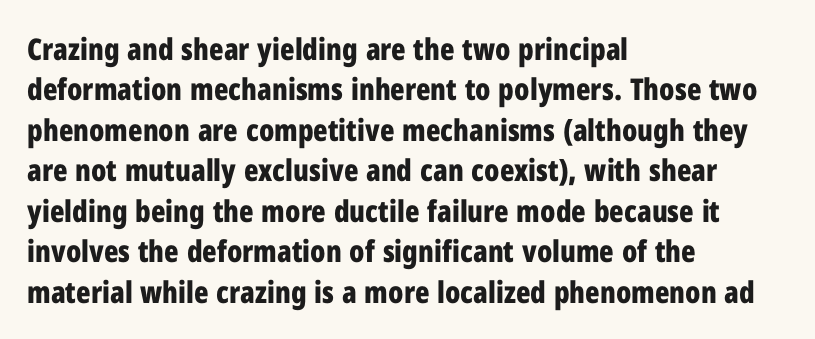
The image shows 30 px bold, condensed sans-serif type, upright; set left-aligned, normal line spacing (1.35x), normal letter spacing, not underlined; low stroke contrast and a medium x-height.
